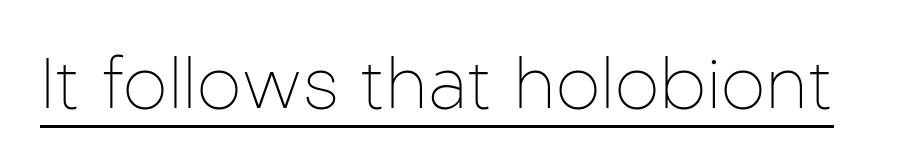
The image shows 71 px thin sans-serif type, upright; set normal letter spacing, underlined; low stroke contrast and a medium x-height.
